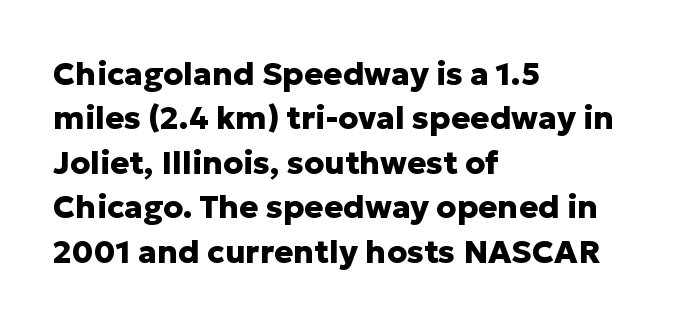
Q: Is the text bold? A: Yes.
Q: Is the text italic (slanted)? A: No, it is upright.
Q: Is the typeface a serif or a sans-serif typeface? A: Sans-serif.
Q: Is the text underlined? A: No.
Q: How is the paragraph aligned? A: Left-aligned.
Q: Is the spacing between letters normal or unusually wide? A: Normal.
Q: Is the spacing between lines tight, normal or loose? A: Normal.
Q: Width (condensed, normal, or wide)? A: Normal.
Q: Stroke contrast? A: Low.
Q: x-height? A: Medium.
Q: Monospaced? A: No.
